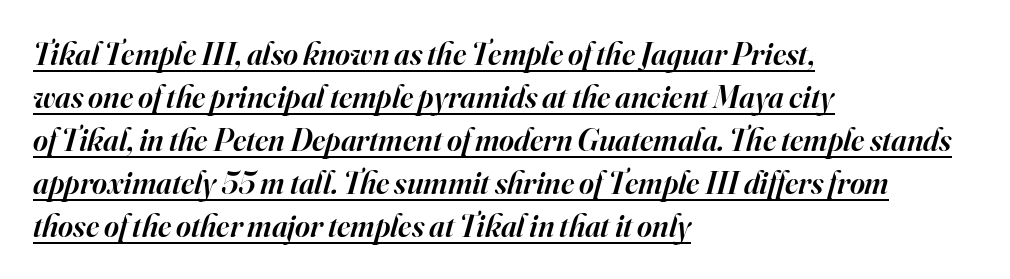
Q: Is the text bold? A: Semi-bold.
Q: Is the text italic (slanted)? A: Yes, it leans right by about 16 degrees.
Q: Is the typeface a serif or a sans-serif typeface? A: Serif.
Q: Is the text underlined? A: Yes.
Q: How is the paragraph aligned? A: Left-aligned.
Q: Is the spacing between letters normal or unusually wide? A: Normal.
Q: Is the spacing between lines tight, normal or loose? A: Normal.
Q: Width (condensed, normal, or wide)? A: Normal.
Q: Stroke contrast? A: High.
Q: x-height? A: Small.
Q: Monospaced? A: No.
